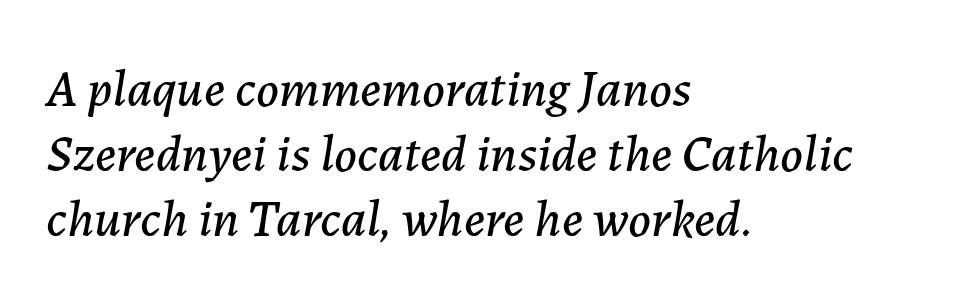
Q: Is the text italic (slanted)? A: Yes, it leans right by about 7 degrees.
Q: Is the text underlined? A: No.
Q: How is the paragraph aligned? A: Left-aligned.
Q: Is the spacing between letters normal or unusually wide? A: Normal.
Q: Is the spacing between lines tight, normal or loose? A: Normal.
Q: Width (condensed, normal, or wide)? A: Normal.
Q: Stroke contrast? A: Low.
Q: x-height? A: Medium.
Q: Monospaced? A: No.
